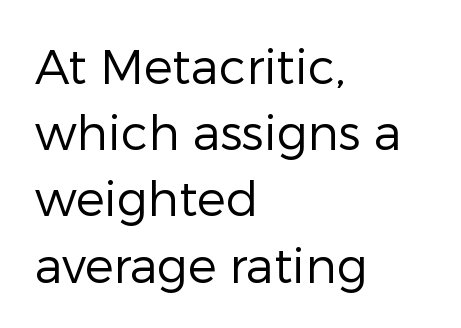
{"serif": "no", "italic": "no", "bold": "no", "weight": "regular", "width": "normal", "stroke_contrast": "low", "x_height": "medium", "monospaced": "no", "underline": "no", "align": "left", "line_spacing": "normal", "line_spacing_ratio": 1.38, "letter_spacing": "normal", "letter_spacing_em": 0.0, "glyph_px": 48}
